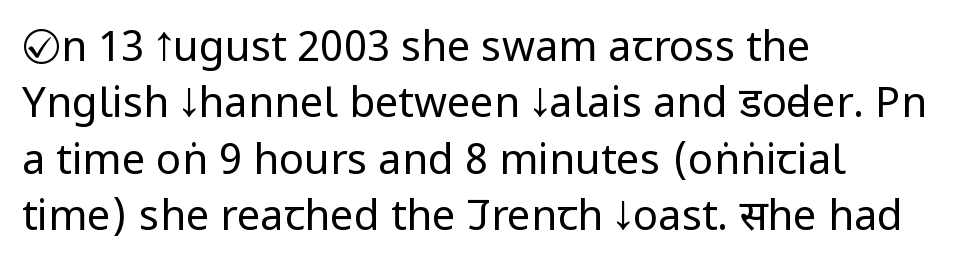
{"serif": "no", "italic": "no", "bold": "no", "weight": "regular", "width": "condensed", "stroke_contrast": "low", "x_height": "large", "monospaced": "no", "underline": "no", "align": "left", "line_spacing": "normal", "line_spacing_ratio": 1.34, "letter_spacing": "normal", "letter_spacing_em": 0.0, "glyph_px": 42}
